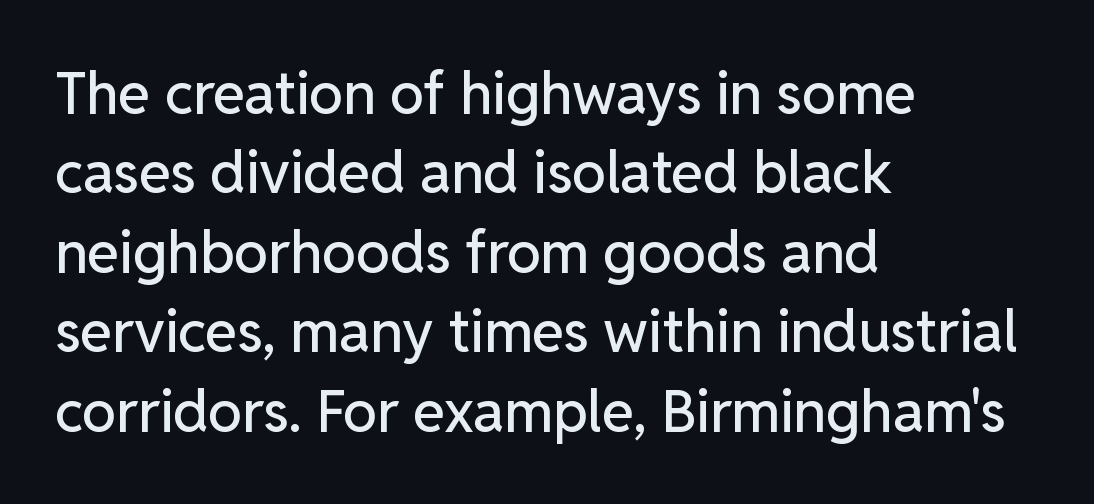
Q: Is the text italic (slanted)? A: No, it is upright.
Q: Is the typeface a serif or a sans-serif typeface? A: Sans-serif.
Q: Is the text underlined? A: No.
Q: How is the paragraph aligned? A: Left-aligned.
Q: Is the spacing between letters normal or unusually wide? A: Normal.
Q: Is the spacing between lines tight, normal or loose? A: Normal.
Q: Width (condensed, normal, or wide)? A: Normal.
Q: Stroke contrast? A: Low.
Q: x-height? A: Medium.
Q: Monospaced? A: No.
